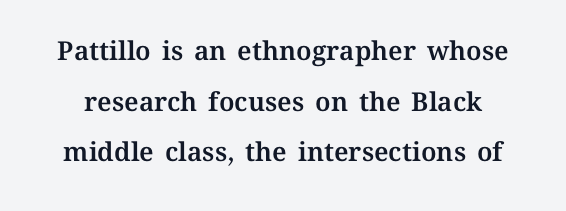
The image shows 26 px text type, upright; set loose line spacing (1.95x), normal letter spacing, not underlined.
